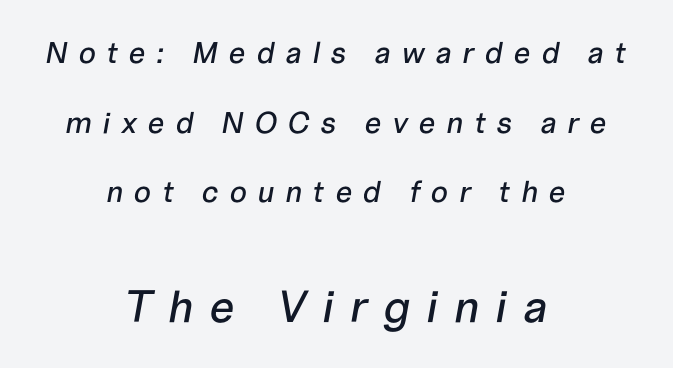
The image shows 45 px text type, italic (leaning right); set centered, loose line spacing (2.32x), unusually wide letter spacing (+0.35 em), not underlined; the second (bottom) block is 1.5x larger; low stroke contrast and a medium x-height.
